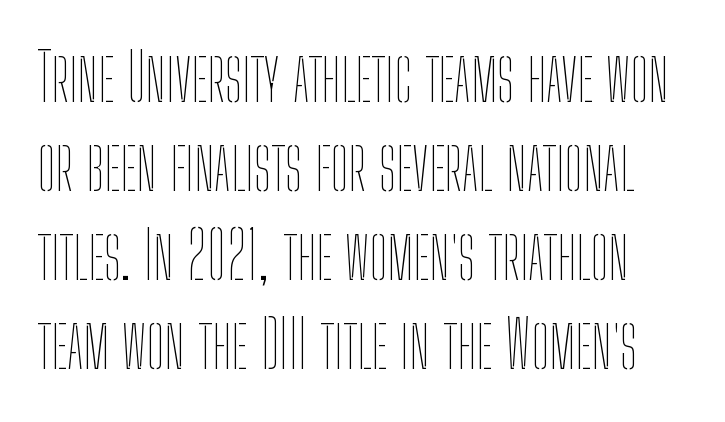
Each letter keeps its own natural width here, so spacing adapts to shape. If you measured baseline to baseline, you'd find a middling distance. Has an underline been added? It has not. You could call the tracking neutral — neither tight nor loose.
